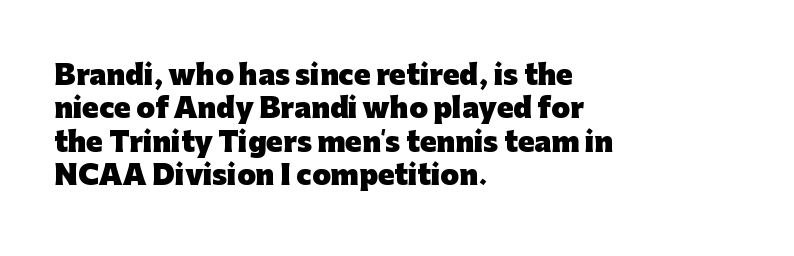
The image shows 27 px bold type, upright; set left-aligned, line spacing 1.24x, normal letter spacing, not underlined.
